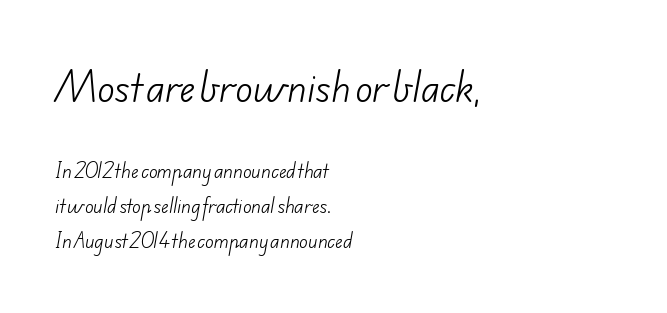
The image shows 36 px light sans-serif type; set left-aligned, loose line spacing (1.95x), normal letter spacing, not underlined; the first (top) block is 2.0x larger; low stroke contrast and a small x-height.
